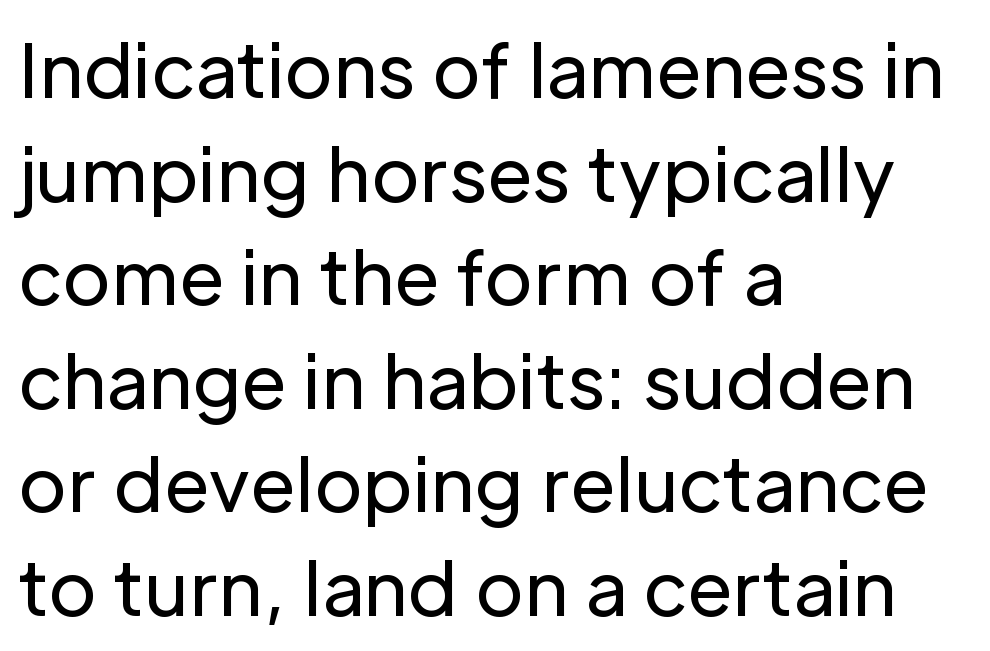
Q: Is the text bold? A: No.
Q: Is the text italic (slanted)? A: No, it is upright.
Q: Is the typeface a serif or a sans-serif typeface? A: Sans-serif.
Q: Is the text underlined? A: No.
Q: How is the paragraph aligned? A: Left-aligned.
Q: Is the spacing between letters normal or unusually wide? A: Normal.
Q: Is the spacing between lines tight, normal or loose? A: Normal.
Q: Width (condensed, normal, or wide)? A: Normal.
Q: Stroke contrast? A: Low.
Q: x-height? A: Medium.
Q: Monospaced? A: No.
